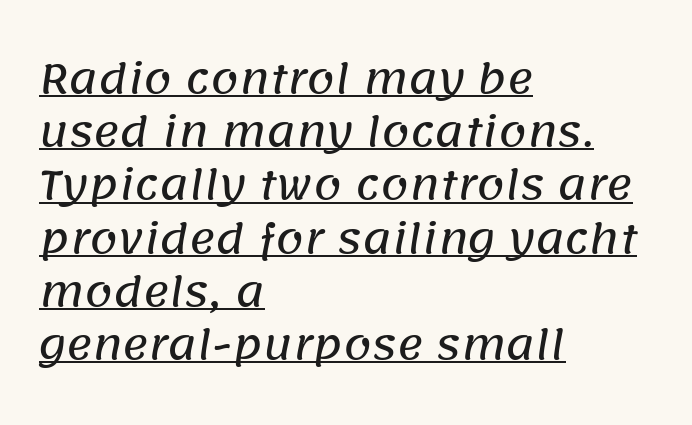
Q: Is the typeface a serif or a sans-serif typeface? A: Sans-serif.
Q: Is the text underlined? A: Yes.
Q: How is the paragraph aligned? A: Left-aligned.
Q: Is the spacing between letters normal or unusually wide? A: Normal.
Q: Is the spacing between lines tight, normal or loose? A: Normal.
Q: Width (condensed, normal, or wide)? A: Normal.
Q: Stroke contrast? A: Low.
Q: x-height? A: Large.
Q: Monospaced? A: No.
